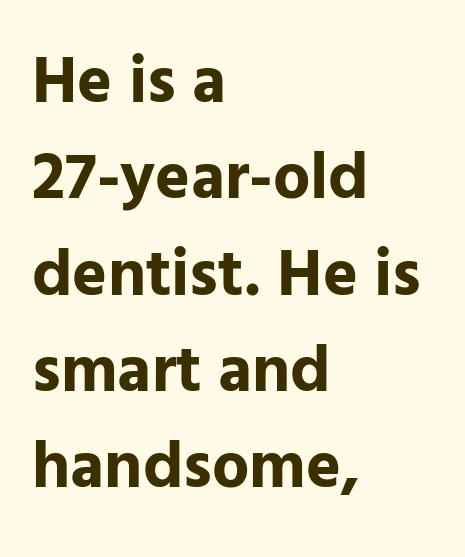
Q: Is the text bold? A: Yes.
Q: Is the text italic (slanted)? A: No, it is upright.
Q: Is the typeface a serif or a sans-serif typeface? A: Sans-serif.
Q: Is the text underlined? A: No.
Q: How is the paragraph aligned? A: Left-aligned.
Q: Is the spacing between letters normal or unusually wide? A: Normal.
Q: Is the spacing between lines tight, normal or loose? A: Normal.
Q: Width (condensed, normal, or wide)? A: Normal.
Q: Stroke contrast? A: Low.
Q: x-height? A: Medium.
Q: Monospaced? A: No.
